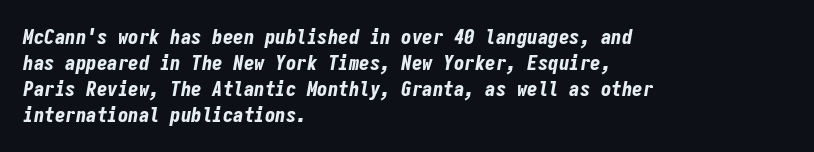
Q: Is the text bold? A: Yes.
Q: Is the text italic (slanted)? A: Yes, it leans right by about 9 degrees.
Q: Is the text underlined? A: No.
Q: How is the paragraph aligned? A: Left-aligned.
Q: Is the spacing between letters normal or unusually wide? A: Normal.
